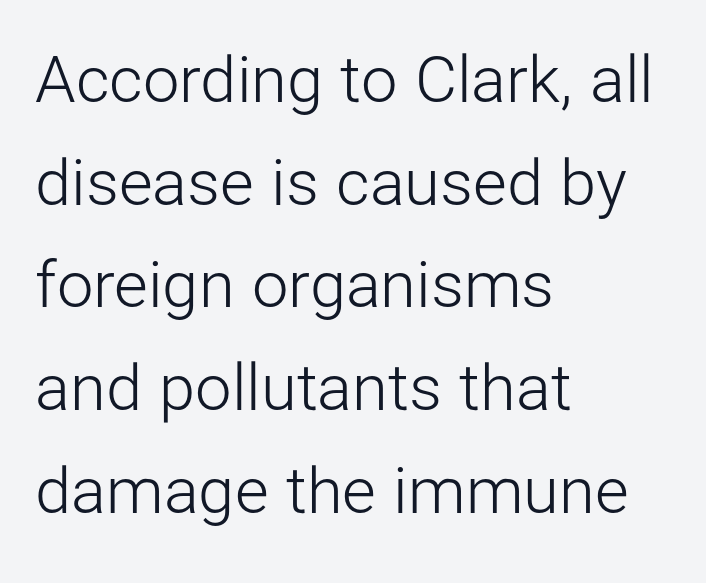
Letter spacing: default. When letters stand straight like this, we call the style roman or upright. Regarding serifs, this sample does without them. Spacing verdict: proportional, widths tailored to each character. Does the copy run flush right? No — it runs flush left.
